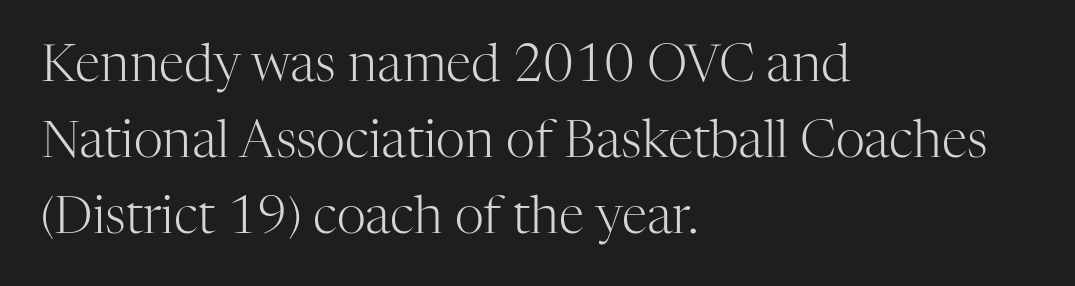
{"serif": "yes", "italic": "no", "bold": "no", "weight": "light", "width": "normal", "stroke_contrast": "high", "x_height": "medium", "monospaced": "no", "underline": "no", "align": "left", "line_spacing": "normal", "line_spacing_ratio": 1.49, "letter_spacing": "normal", "letter_spacing_em": 0.0, "glyph_px": 51}
